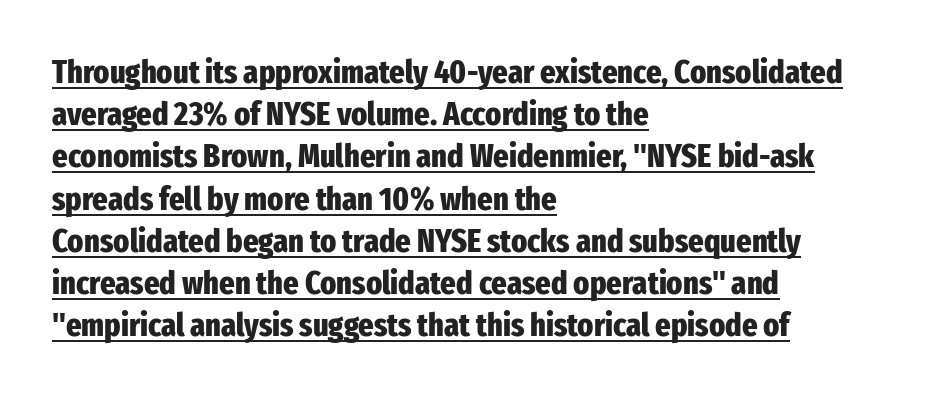
{"serif": "no", "italic": "no", "bold": "yes", "weight": "heavy", "width": "condensed", "stroke_contrast": "low", "x_height": "medium", "monospaced": "no", "underline": "yes", "align": "left", "line_spacing": "normal", "line_spacing_ratio": 1.28, "letter_spacing": "normal", "letter_spacing_em": 0.0, "glyph_px": 33}
